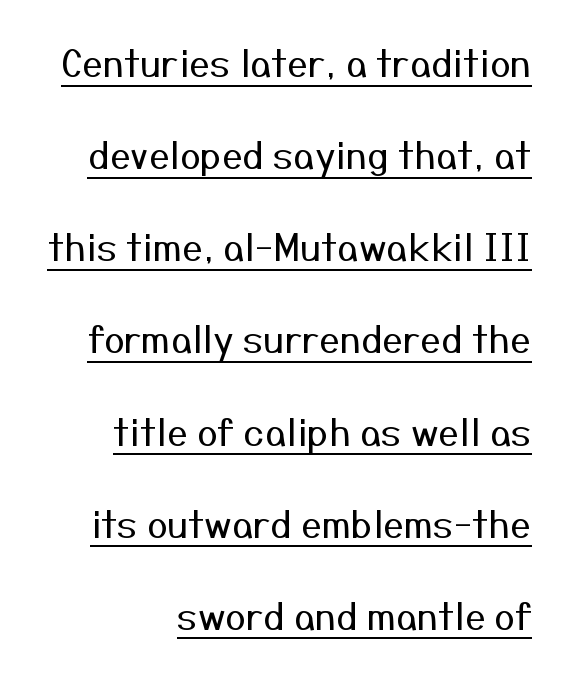
Q: Is the text bold? A: No.
Q: Is the text italic (slanted)? A: No, it is upright.
Q: Is the typeface a serif or a sans-serif typeface? A: Sans-serif.
Q: Is the text underlined? A: Yes.
Q: Is the spacing between letters normal or unusually wide? A: Normal.
Q: Is the spacing between lines tight, normal or loose? A: Loose.
Q: Width (condensed, normal, or wide)? A: Normal.
Q: Stroke contrast? A: Medium.
Q: x-height? A: Medium.
Q: Monospaced? A: No.
